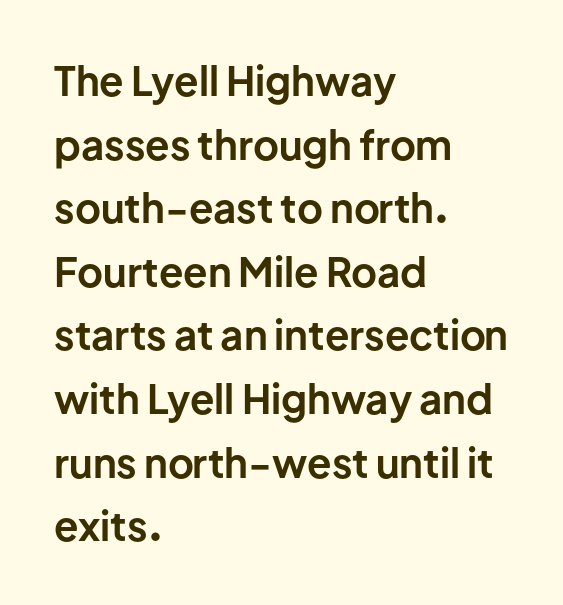
Decoration check: the copy has no underline. The sample has been set heavy, in full bold. Letter spacing: default. Upright lettering throughout.
